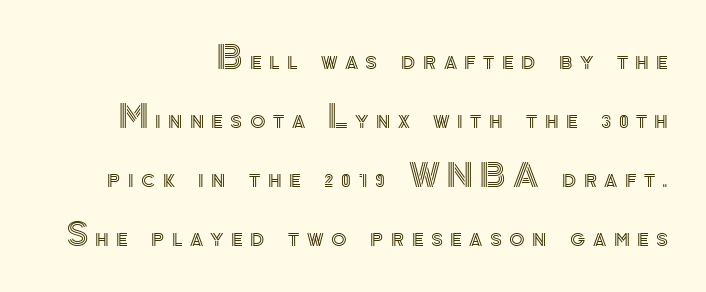
Q: Is the text italic (slanted)? A: No, it is upright.
Q: Is the text underlined? A: No.
Q: How is the paragraph aligned? A: Right-aligned.
Q: Is the spacing between letters normal or unusually wide? A: Unusually wide.
Q: Width (condensed, normal, or wide)? A: Normal.
Q: x-height? A: Small.
Q: Monospaced? A: No.
